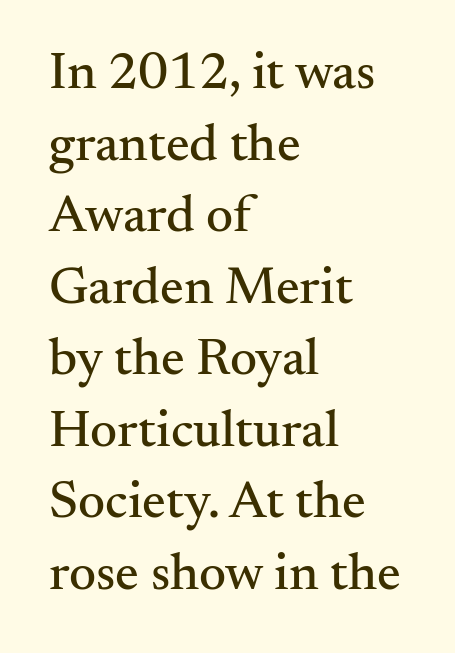
Q: Is the text italic (slanted)? A: No, it is upright.
Q: Is the typeface a serif or a sans-serif typeface? A: Serif.
Q: Is the text underlined? A: No.
Q: How is the paragraph aligned? A: Left-aligned.
Q: Is the spacing between letters normal or unusually wide? A: Normal.
Q: Is the spacing between lines tight, normal or loose? A: Normal.
Q: Width (condensed, normal, or wide)? A: Normal.
Q: Stroke contrast? A: Medium.
Q: x-height? A: Small.
Q: Monospaced? A: No.
